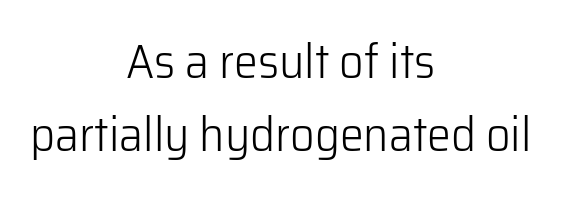
The image shows 48 px light sans-serif type, upright; set centered, normal line spacing (1.53x), normal letter spacing, not underlined; low stroke contrast and a medium x-height.
